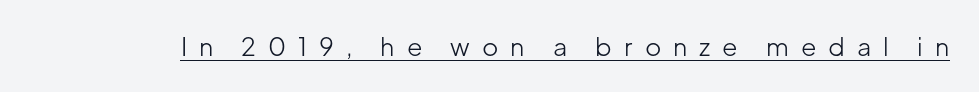
Q: Is the text bold? A: No.
Q: Is the text italic (slanted)? A: No, it is upright.
Q: Is the text underlined? A: Yes.
Q: Is the spacing between letters normal or unusually wide? A: Unusually wide.
